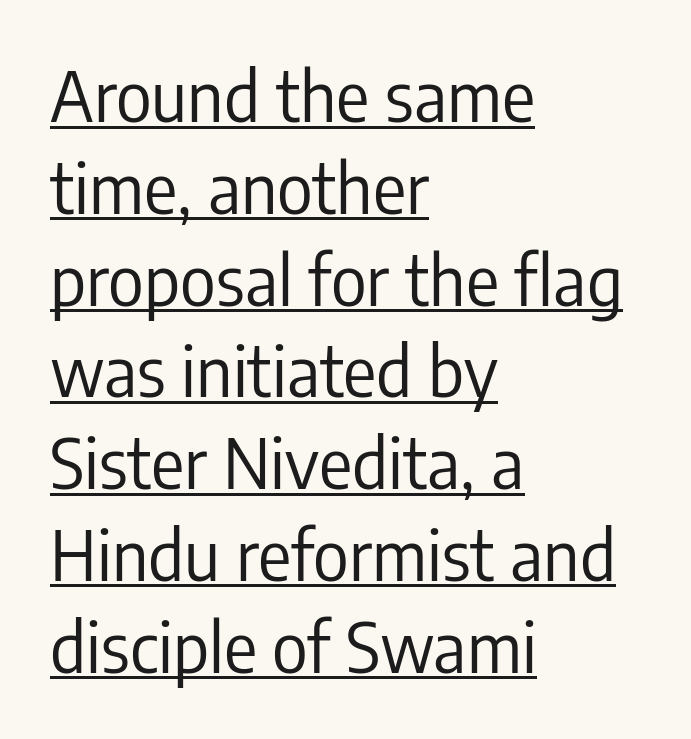
If you measured baseline to baseline, you'd find a middling distance. The string is rendered with underlining switched on. This is roman type, the default non-slanted kind. The passage shown has conventional tracking throughout.
